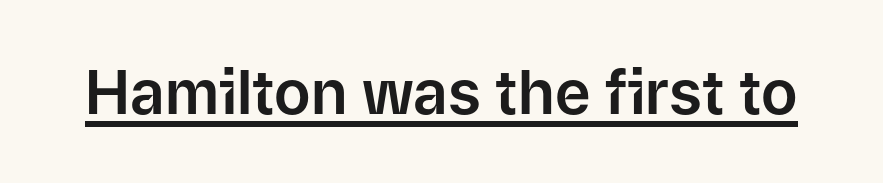
A typesetter would call this zero additional tracking. Ordinary non-slanted type is in use. You can see a thin bar hugging the bottom of the glyphs. This sample has the flowing, uneven cadence of proportional lettering.
